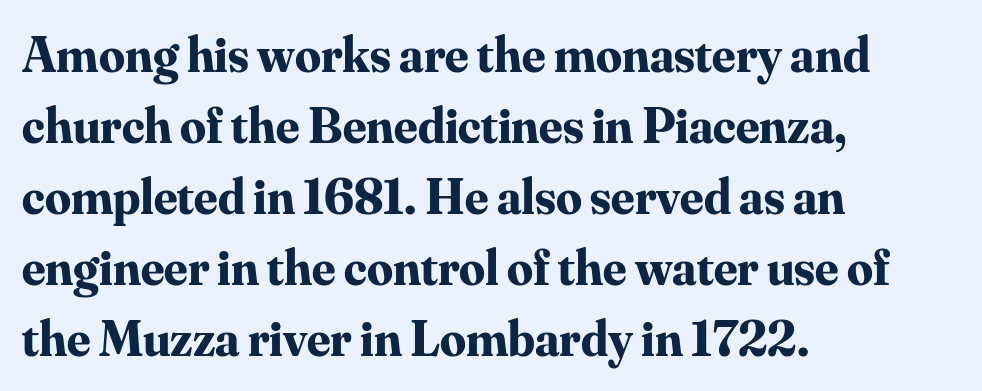
{"serif": "yes", "italic": "no", "bold": "yes", "weight": "bold", "width": "normal", "stroke_contrast": "medium", "x_height": "small", "monospaced": "no", "underline": "no", "align": "left", "line_spacing": "normal", "line_spacing_ratio": 1.39, "letter_spacing": "normal", "letter_spacing_em": 0.0, "glyph_px": 51}
